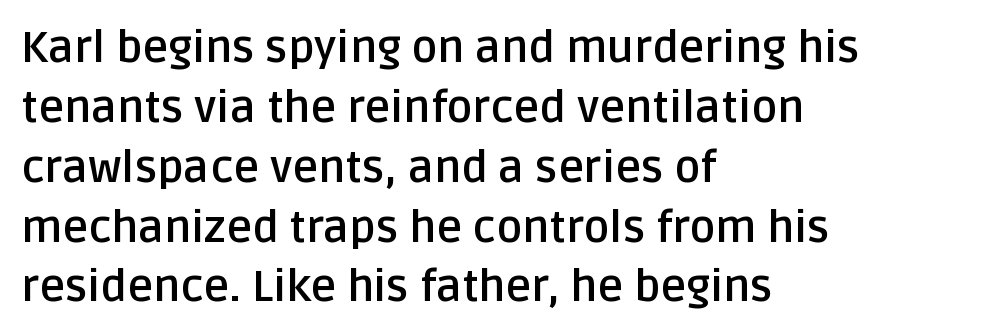
Q: Is the text bold? A: Yes.
Q: Is the text italic (slanted)? A: No, it is upright.
Q: Is the typeface a serif or a sans-serif typeface? A: Sans-serif.
Q: Is the text underlined? A: No.
Q: How is the paragraph aligned? A: Left-aligned.
Q: Is the spacing between letters normal or unusually wide? A: Normal.
Q: Is the spacing between lines tight, normal or loose? A: Normal.
Q: Width (condensed, normal, or wide)? A: Normal.
Q: Stroke contrast? A: Low.
Q: x-height? A: Large.
Q: Monospaced? A: No.
